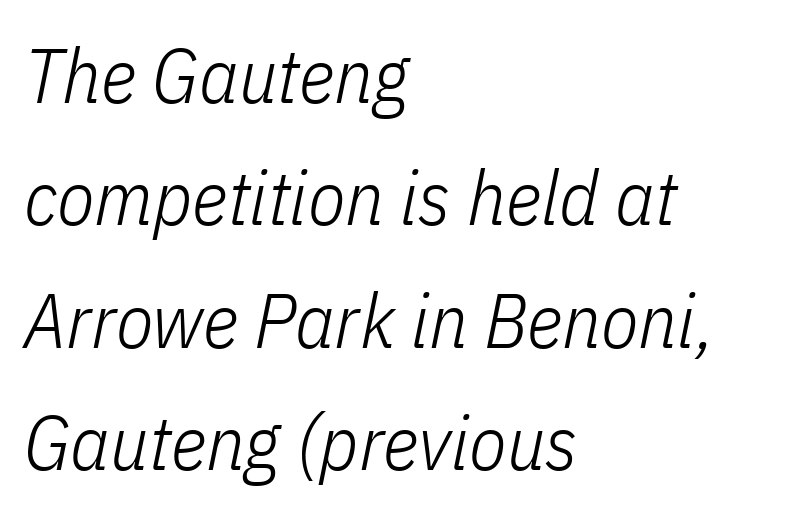
The image shows 77 px light, condensed type, italic (leaning right); set left-aligned, normal line spacing (1.59x), normal letter spacing, not underlined; low stroke contrast and a medium x-height.
